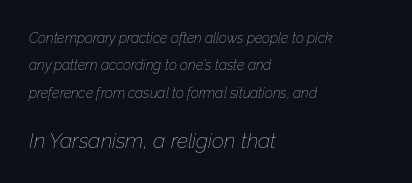
Q: Is the text bold? A: No.
Q: Is the text italic (slanted)? A: Yes, it leans right by about 12 degrees.
Q: Is the text underlined? A: No.
Q: How is the paragraph aligned? A: Left-aligned.
Q: Is the spacing between letters normal or unusually wide? A: Normal.
Q: Is the spacing between lines tight, normal or loose? A: Loose.
Q: Which block of text is set in a larger size, the first (top) or the second (bottom)? A: The second (bottom) one.
